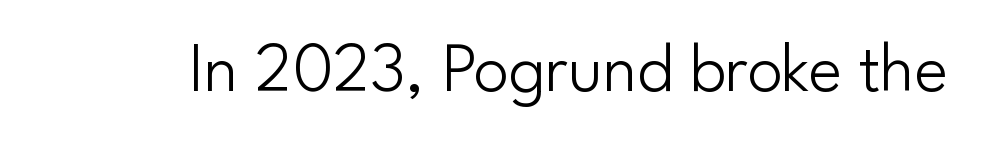
Think of a printed novel: that variable character pitch is what you see here. The typeface has the unassuming heft of standard copy or less. The strip under each line holds only bare page. This is the regular roman posture of the typeface. How are the letters spaced? Ordinarily, with no added tracking.
